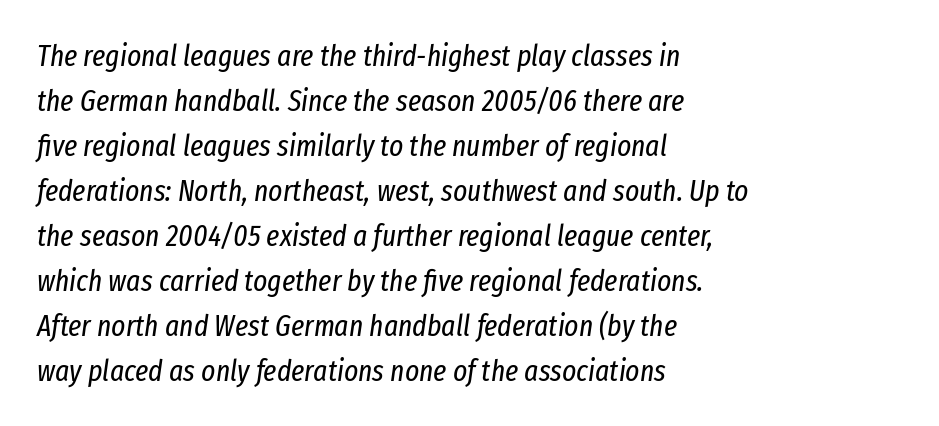
The image shows 30 px regular-weight, condensed type, italic (leaning right); set left-aligned, normal line spacing (1.5x), normal letter spacing, not underlined; low stroke contrast and a medium x-height.
